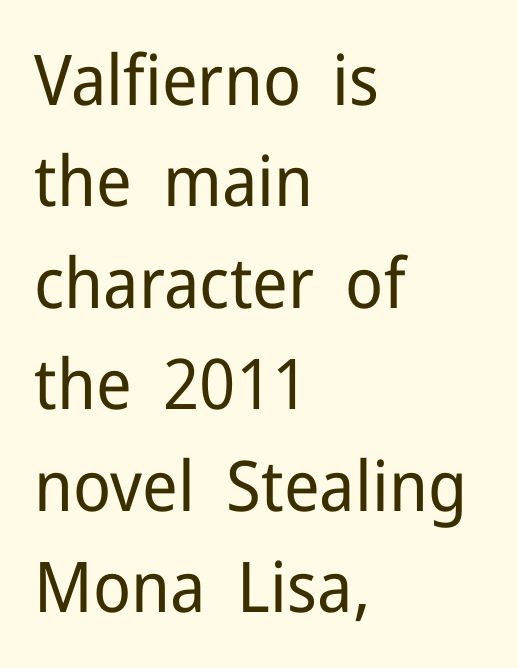
This sample is left-justified, so line endings fall wherever the words run out. Anything drawn beneath the words? Only blank space. Look at the bottom of the vertical strokes: they stop flat, with no serifs. Line spacing here is normal. Is the stroke heavy? The answer is a plain regular-or-lighter.
